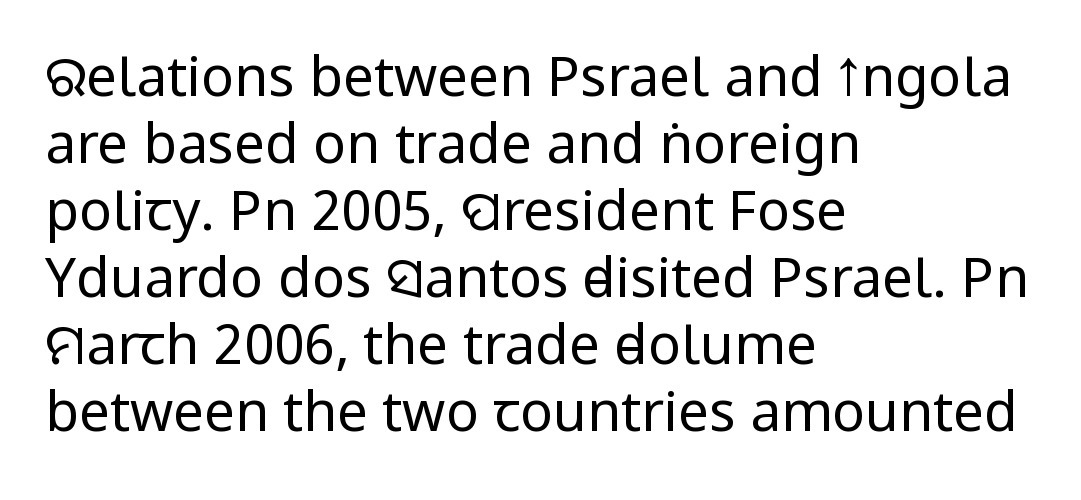
{"serif": "no", "italic": "no", "bold": "no", "weight": "regular", "width": "condensed", "stroke_contrast": "low", "x_height": "large", "monospaced": "no", "underline": "no", "align": "left", "line_spacing_ratio": 1.22, "letter_spacing": "normal", "letter_spacing_em": 0.0, "glyph_px": 55}
